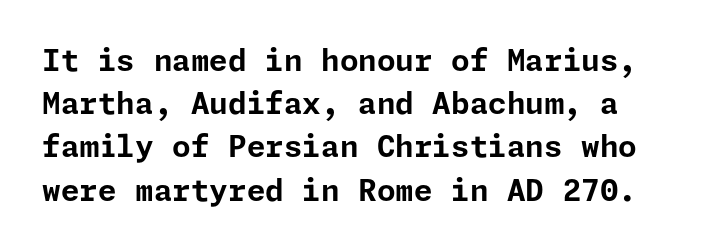
{"serif": "no", "italic": "no", "bold": "yes", "weight": "bold", "width": "normal", "stroke_contrast": "low", "x_height": "medium", "underline": "no", "line_spacing": "normal", "line_spacing_ratio": 1.44, "letter_spacing": "normal", "letter_spacing_em": 0.0, "glyph_px": 30}
